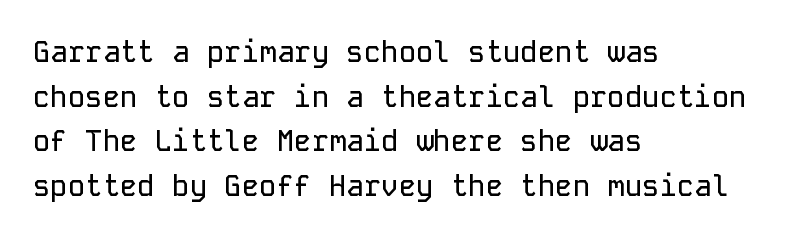
The image shows 29 px sans-serif type, upright, monospaced; set left-aligned, normal line spacing (1.54x), normal letter spacing, not underlined; low stroke contrast and a medium x-height.
